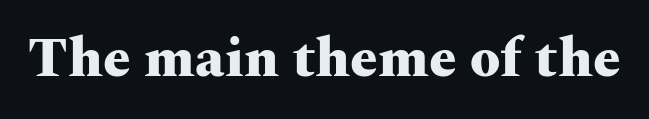
{"serif": "yes", "italic": "no", "bold": "yes", "weight": "heavy", "width": "wide", "stroke_contrast": "medium", "x_height": "medium", "monospaced": "no", "underline": "no", "letter_spacing": "normal", "letter_spacing_em": 0.0, "glyph_px": 55}
